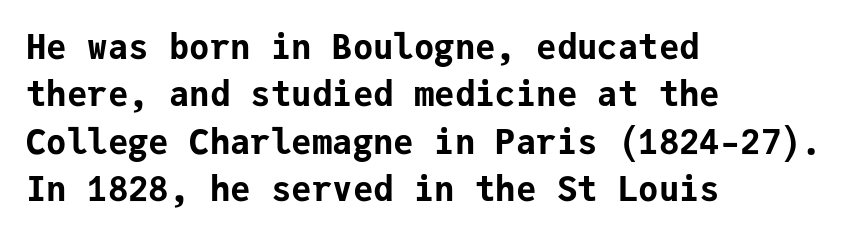
The designer went with a sans here, leaving each stem footless. The designer left line spacing at the default. The typography opts for an upright posture over an oblique one. The face used here is monospaced, like something from a code editor.
